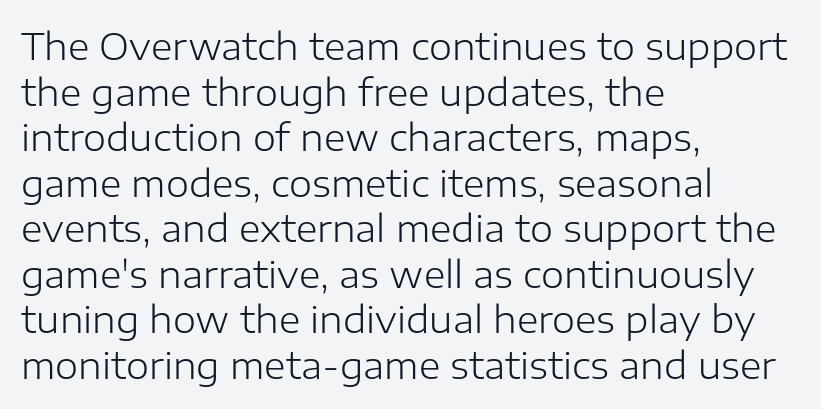
The image shows 37 px light sans-serif type, upright; set left-aligned, line spacing 1.23x, normal letter spacing, not underlined; low stroke contrast and a medium x-height.
